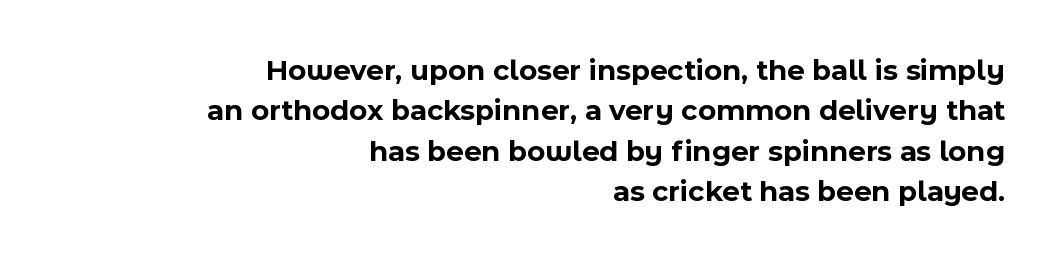
The specimen omits any rule beneath the text block's lines. The lines sit at an ordinary, default distance from one another. Type style note: lacks serifs. Each letter keeps its own natural width here, so spacing adapts to shape. Style check: upright. Teacher's note: observe the even right margin — that is flush-right alignment.
